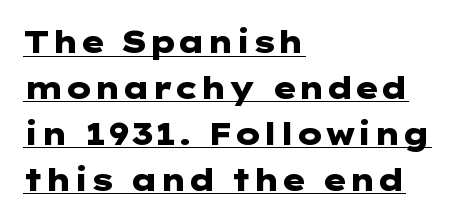
Q: Is the text bold? A: Yes.
Q: Is the text italic (slanted)? A: No, it is upright.
Q: Is the typeface a serif or a sans-serif typeface? A: Sans-serif.
Q: Is the text underlined? A: Yes.
Q: How is the paragraph aligned? A: Left-aligned.
Q: Is the spacing between letters normal or unusually wide? A: Normal.
Q: Is the spacing between lines tight, normal or loose? A: Normal.
Q: Width (condensed, normal, or wide)? A: Wide.
Q: Stroke contrast? A: Low.
Q: x-height? A: Medium.
